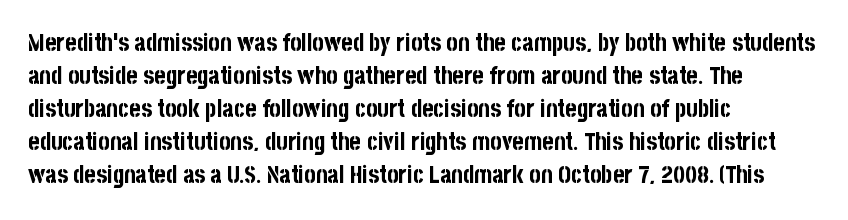
These lines keep a tight, regular rhythm from letter to letter. Heavy-handed strokes throughout: this text is bold. A normal amount of white space separates one row of letters from the next. The font's upright variant was chosen for this text. The string is rendered with underlining switched off. Which margin do the lines hug? The left one — the right edge is uneven.
